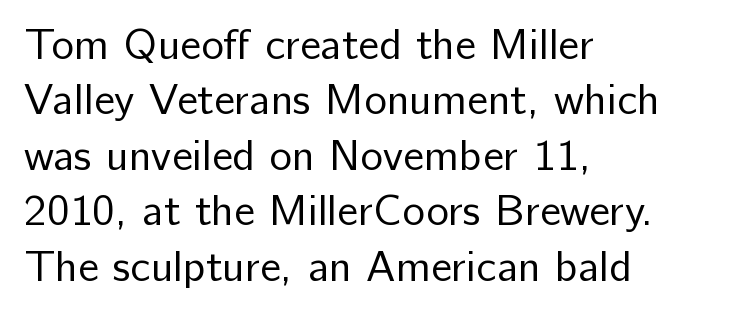
Think of a printed novel: that variable character pitch is what you see here. These lines are composed in type without serifs. Style check: upright. Words float on clear page, feet unadorned. The strokes carry an ordinary text weight at most.
